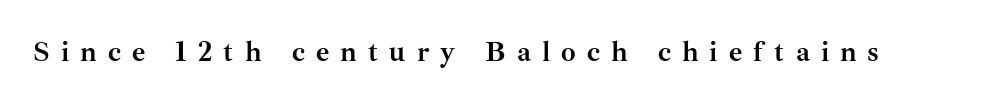
Q: Is the text bold? A: Yes.
Q: Is the text italic (slanted)? A: No, it is upright.
Q: Is the typeface a serif or a sans-serif typeface? A: Serif.
Q: Is the text underlined? A: No.
Q: Is the spacing between letters normal or unusually wide? A: Unusually wide.
Q: Width (condensed, normal, or wide)? A: Normal.
Q: Stroke contrast? A: Medium.
Q: x-height? A: Small.
Q: Monospaced? A: No.
